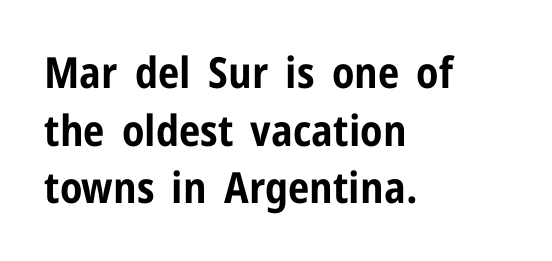
The image shows 43 px bold, condensed sans-serif type, upright; set left-aligned, normal line spacing (1.34x), normal letter spacing, not underlined; low stroke contrast and a medium x-height.
